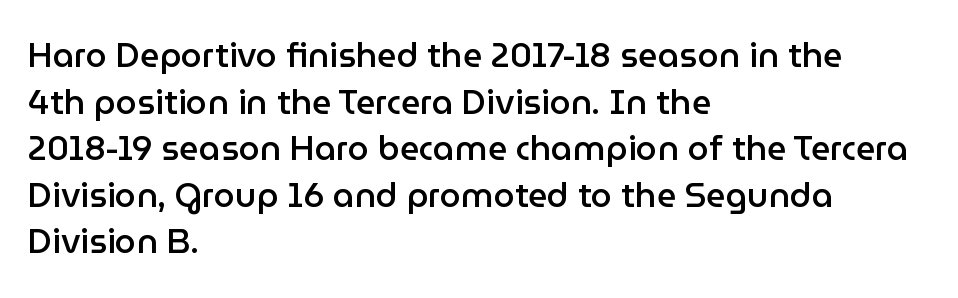
{"serif": "no", "italic": "no", "bold": "semi", "weight": "semibold", "width": "normal", "stroke_contrast": "low", "x_height": "medium", "monospaced": "no", "underline": "no", "align": "left", "line_spacing": "normal", "line_spacing_ratio": 1.37, "letter_spacing": "normal", "letter_spacing_em": 0.0, "glyph_px": 34}
